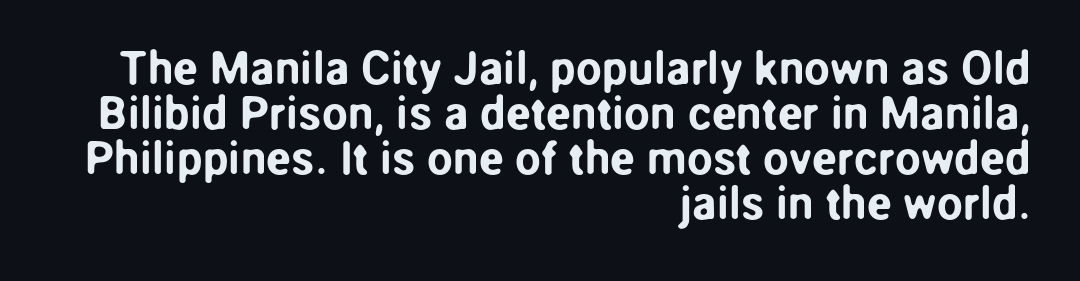
{"serif": "no", "italic": "no", "width": "normal", "stroke_contrast": "low", "x_height": "medium", "monospaced": "no", "underline": "no", "align": "right", "line_spacing": "tight", "line_spacing_ratio": 0.98, "letter_spacing": "normal", "letter_spacing_em": 0.0, "glyph_px": 46}
